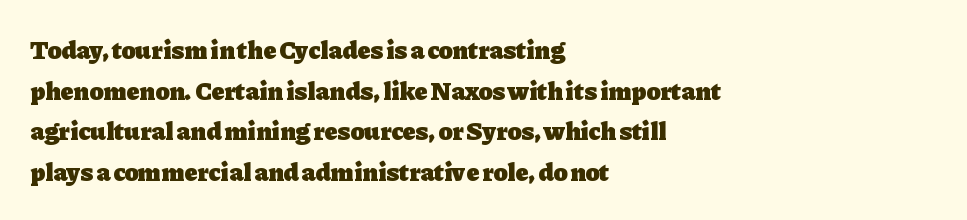
Students, note that the glyphs here touch the page at normal intervals. Lines of text with bare space underneath. Short and long lines alike share a common starting point at left. The font's upright variant was chosen for this text.
